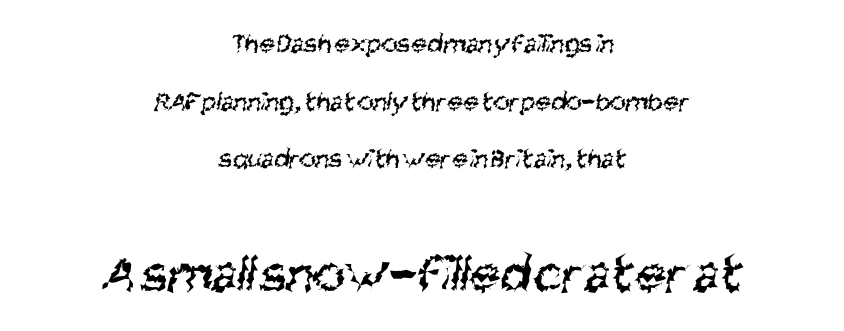
Q: Is the text bold? A: No.
Q: Is the typeface a serif or a sans-serif typeface? A: Sans-serif.
Q: Is the text underlined? A: No.
Q: How is the paragraph aligned? A: Centered.
Q: Is the spacing between letters normal or unusually wide? A: Normal.
Q: Is the spacing between lines tight, normal or loose? A: Loose.
Q: Which block of text is set in a larger size, the first (top) or the second (bottom)? A: The second (bottom) one.
Q: Width (condensed, normal, or wide)? A: Condensed.
Q: Stroke contrast? A: Medium.
Q: x-height? A: Large.
Q: Monospaced? A: No.
